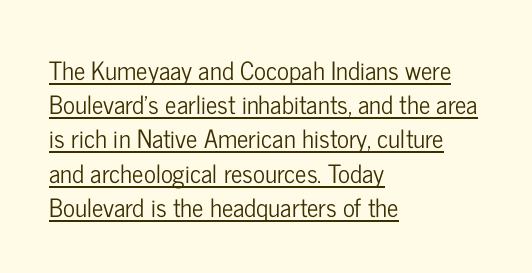
Q: Is the text italic (slanted)? A: No, it is upright.
Q: Is the text underlined? A: Yes.
Q: How is the paragraph aligned? A: Left-aligned.
Q: Is the spacing between letters normal or unusually wide? A: Normal.
Q: Is the spacing between lines tight, normal or loose? A: Normal.
